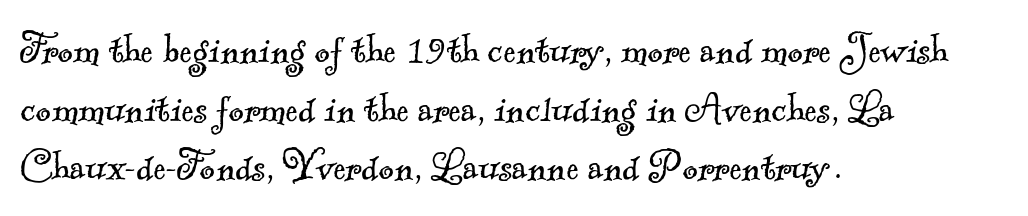
The image shows 47 px light serif type; set left-aligned, normal line spacing (1.25x), normal letter spacing, not underlined; a small x-height.
